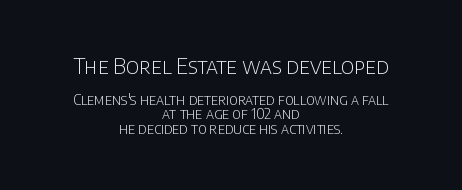
The image shows 21 px text type, upright; set centered, tight line spacing (1.02x), normal letter spacing, not underlined; the first (top) block is 1.5x larger.
